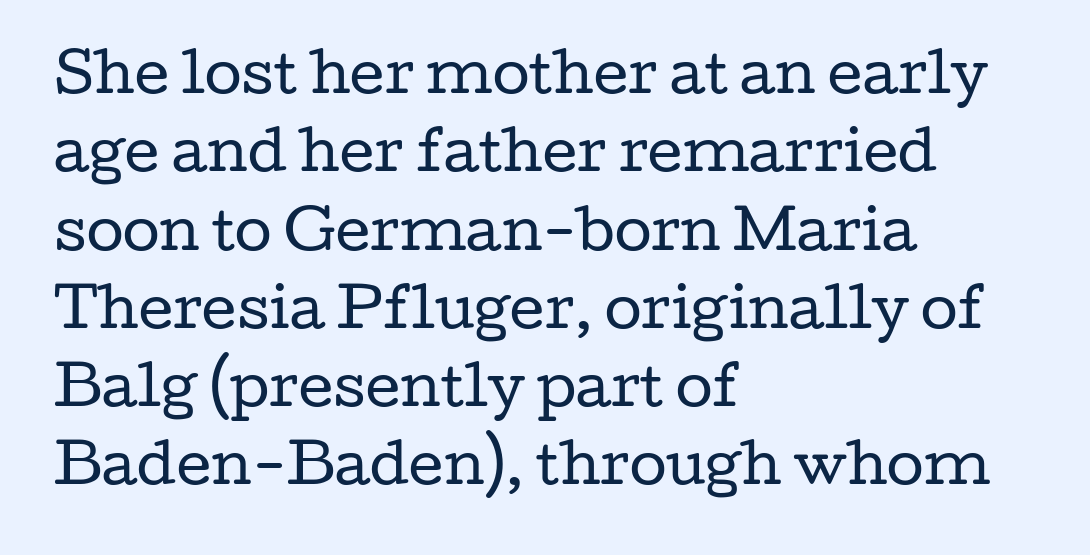
Q: Is the text bold? A: No.
Q: Is the text italic (slanted)? A: No, it is upright.
Q: Is the typeface a serif or a sans-serif typeface? A: Serif.
Q: Is the text underlined? A: No.
Q: How is the paragraph aligned? A: Left-aligned.
Q: Is the spacing between letters normal or unusually wide? A: Normal.
Q: Is the spacing between lines tight, normal or loose? A: Normal.
Q: Width (condensed, normal, or wide)? A: Wide.
Q: Stroke contrast? A: Low.
Q: x-height? A: Medium.
Q: Monospaced? A: No.
